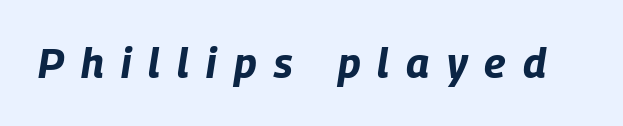
{"italic": "yes", "lean": "right", "slant_degrees": 9, "bold": "yes", "weight": "bold", "width": "condensed", "stroke_contrast": "low", "x_height": "large", "monospaced": "no", "underline": "no", "letter_spacing": "wide", "letter_spacing_em": 0.42, "glyph_px": 41}
